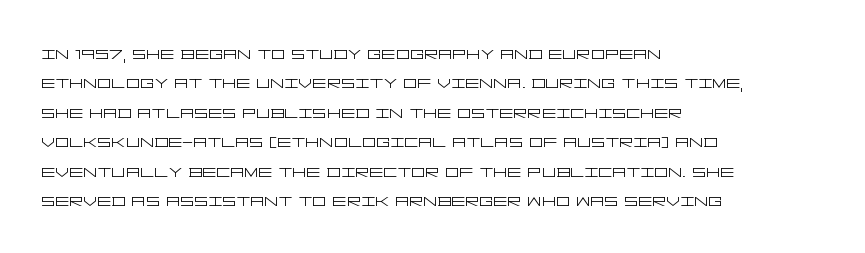
Q: Is the text bold? A: No.
Q: Is the text italic (slanted)? A: No, it is upright.
Q: Is the text underlined? A: No.
Q: How is the paragraph aligned? A: Left-aligned.
Q: Is the spacing between letters normal or unusually wide? A: Normal.
Q: Is the spacing between lines tight, normal or loose? A: Normal.
